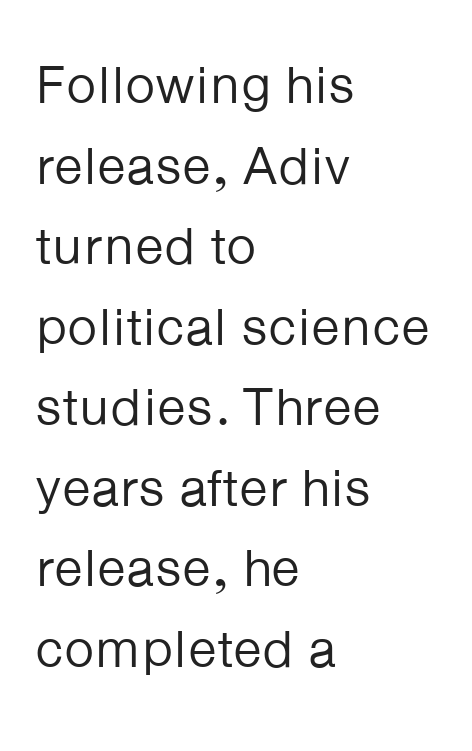
The image shows 53 px regular-weight sans-serif type, upright; set left-aligned, normal line spacing (1.52x), normal letter spacing, not underlined; low stroke contrast and a medium x-height.
